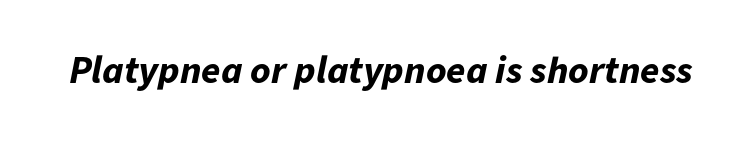
Descender tails drop into unmarked territory. Emphasis by weight is at full strength: bold. The text carries the slant typical of an italic or oblique font. Do the characters align in a grid? No, the font is proportional.
